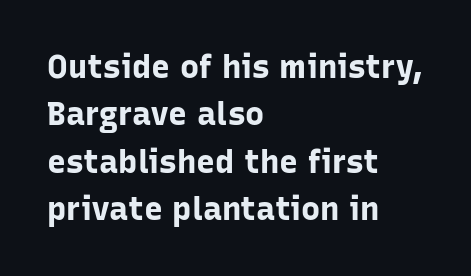
{"serif": "no", "italic": "no", "bold": "yes", "weight": "bold", "width": "normal", "stroke_contrast": "low", "x_height": "medium", "monospaced": "no", "underline": "no", "align": "left", "line_spacing": "normal", "line_spacing_ratio": 1.48, "letter_spacing": "normal", "letter_spacing_em": 0.0, "glyph_px": 32}
